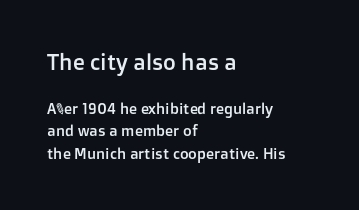
Leading: standard. A student would call this left alignment; a typographer would say flush left, rag right. Letters rest on an invisible, unmarked baseline. Does extra space separate the letters? No, they use regular spacing. This layout puts the oversized block above and the modest block below. The letters stand straight up with perfectly vertical stems.
